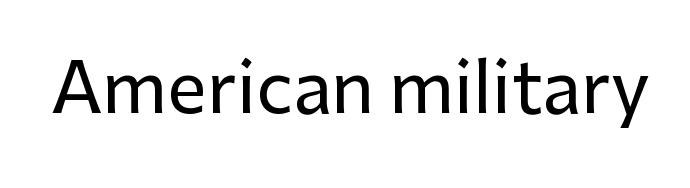
Q: Is the text italic (slanted)? A: No, it is upright.
Q: Is the typeface a serif or a sans-serif typeface? A: Sans-serif.
Q: Is the text underlined? A: No.
Q: Is the spacing between letters normal or unusually wide? A: Normal.
Q: Width (condensed, normal, or wide)? A: Normal.
Q: Stroke contrast? A: Low.
Q: x-height? A: Medium.
Q: Monospaced? A: No.
